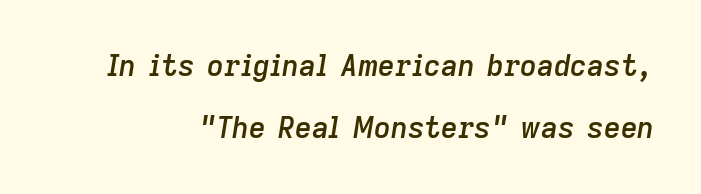
{"italic": "yes", "lean": "right", "slant_degrees": 9, "bold": "semi", "weight": "semibold", "width": "normal", "stroke_contrast": "low", "x_height": "medium", "monospaced": "no", "underline": "no", "line_spacing": "loose", "line_spacing_ratio": 2.14, "letter_spacing": "normal", "letter_spacing_em": 0.0, "glyph_px": 29}
